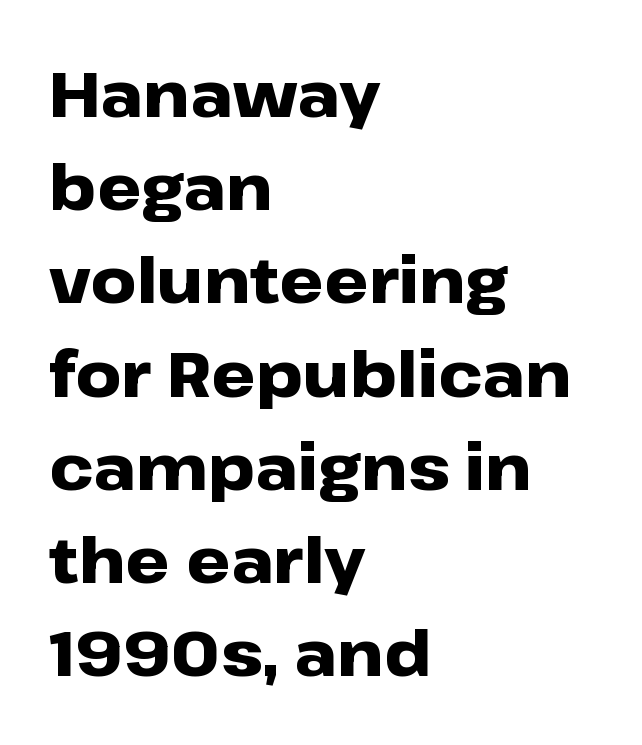
Are there feet on the stems? There aren't — it's a sans. Style check: upright. Students, note that the glyphs here touch the page at normal intervals. Thick stems and heavy bowls — unmistakably bold.
